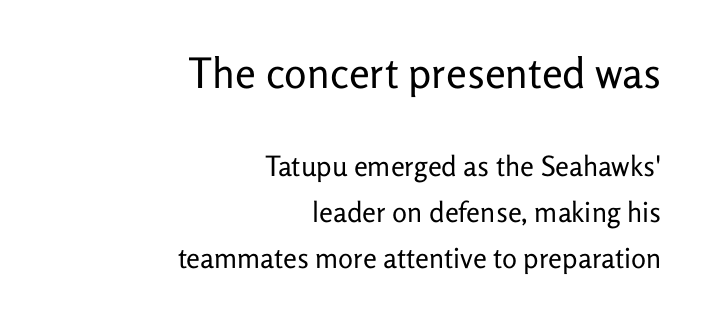
{"serif": "no", "italic": "no", "bold": "no", "weight": "regular", "width": "normal", "stroke_contrast": "low", "x_height": "medium", "monospaced": "no", "underline": "no", "align": "right", "line_spacing": "normal", "line_spacing_ratio": 1.64, "letter_spacing": "normal", "letter_spacing_em": 0.0, "larger_block": "first", "size_ratio": 1.5, "glyph_px": 42}
